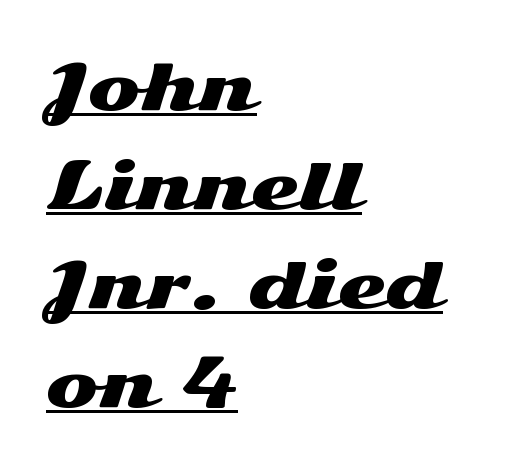
Q: Is the text italic (slanted)? A: Yes.
Q: Is the typeface a serif or a sans-serif typeface? A: Sans-serif.
Q: Is the text underlined? A: Yes.
Q: How is the paragraph aligned? A: Left-aligned.
Q: Is the spacing between letters normal or unusually wide? A: Normal.
Q: Is the spacing between lines tight, normal or loose? A: Normal.
Q: Width (condensed, normal, or wide)? A: Wide.
Q: Stroke contrast? A: Medium.
Q: x-height? A: Medium.
Q: Monospaced? A: No.
